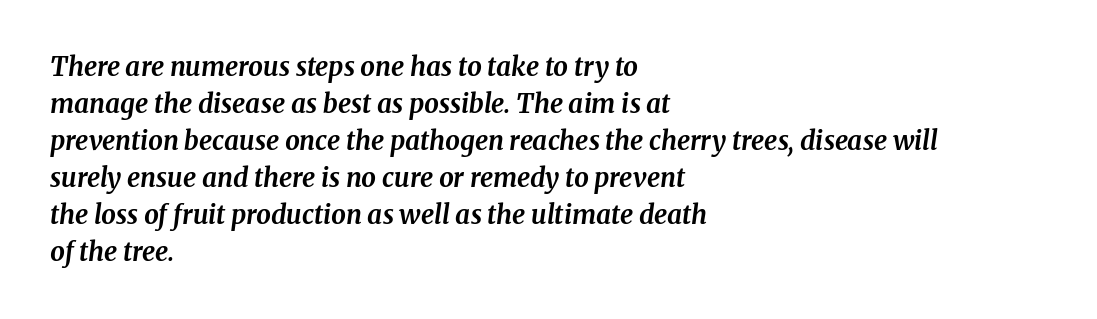
Slanted lettering throughout. Glyph-to-glyph distance matches everyday printed text. Line spacing here is normal. Typographic density is high because the face is bold.
